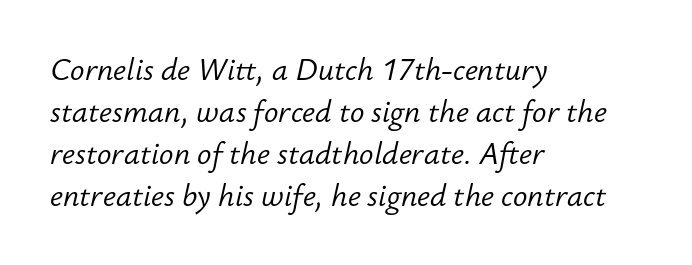
The image shows 30 px light type, italic (leaning right); set left-aligned, normal line spacing (1.4x), normal letter spacing, not underlined; low stroke contrast and a small x-height.
